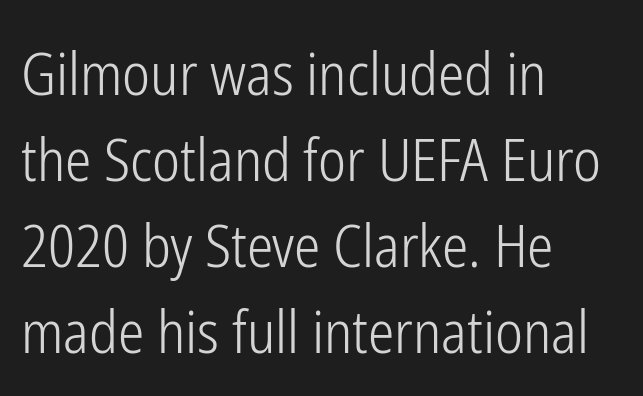
{"serif": "no", "italic": "no", "bold": "no", "weight": "light", "width": "condensed", "stroke_contrast": "low", "x_height": "medium", "monospaced": "no", "underline": "no", "align": "left", "line_spacing": "normal", "line_spacing_ratio": 1.46, "letter_spacing": "normal", "letter_spacing_em": 0.0, "glyph_px": 59}
